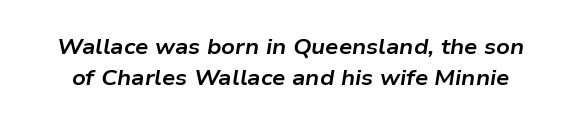
{"italic": "yes", "lean": "right", "slant_degrees": 9, "bold": "yes", "underline": "no", "line_spacing": "normal", "line_spacing_ratio": 1.49, "letter_spacing": "normal", "letter_spacing_em": 0.0, "glyph_px": 21}
